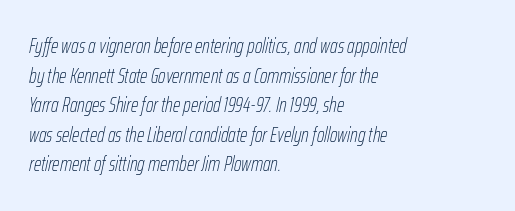
These lines were composed using italics. Short and long lines alike share a common starting point at left. The face looks like a standard text weight, possibly lighter. Descenders hang freely into open space. What stands out about the letter spacing? Nothing — it is the standard amount.
